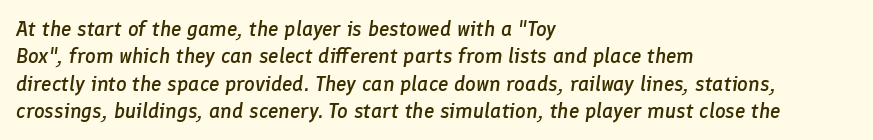
Reading down the column, the eye jumps a familiar distance to each next line. The lines in this sample share a left origin and differ only in where they stop. Spacing between characters is what you'd get straight out of the box. Italic: yes, the glyphs are oblique. A bare baseline throughout the passage.
